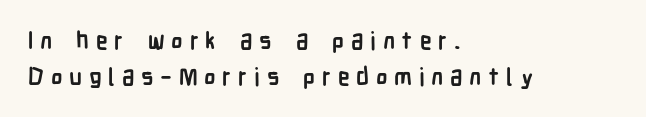
{"italic": "no", "bold": "yes", "underline": "no", "align": "left", "line_spacing": "normal", "line_spacing_ratio": 1.5, "letter_spacing": "wide", "letter_spacing_em": 0.28, "glyph_px": 24}
